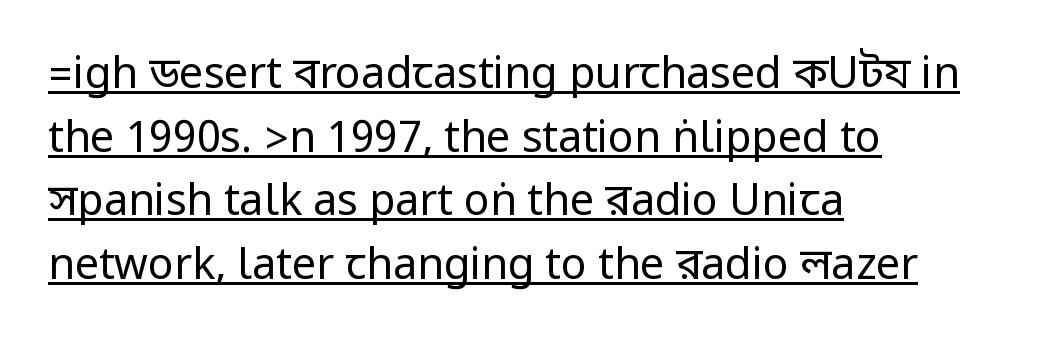
{"serif": "no", "italic": "no", "bold": "no", "weight": "regular", "width": "condensed", "stroke_contrast": "low", "underline": "yes", "align": "left", "line_spacing": "normal", "line_spacing_ratio": 1.48, "letter_spacing": "normal", "letter_spacing_em": 0.0, "glyph_px": 43}
